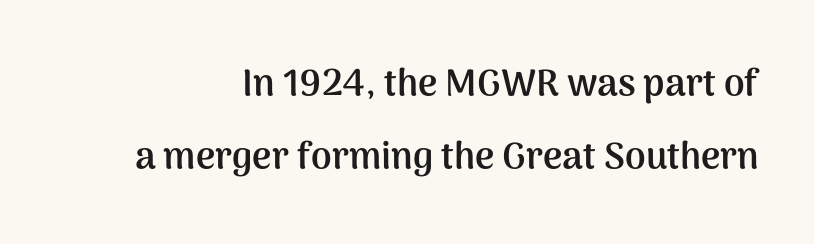
The glyphs have the mass of a bold cut. Only glyphs here, with clear space below each row. Regarding serifs, this sample does without them. The type sits square on the baseline with zero lean.
